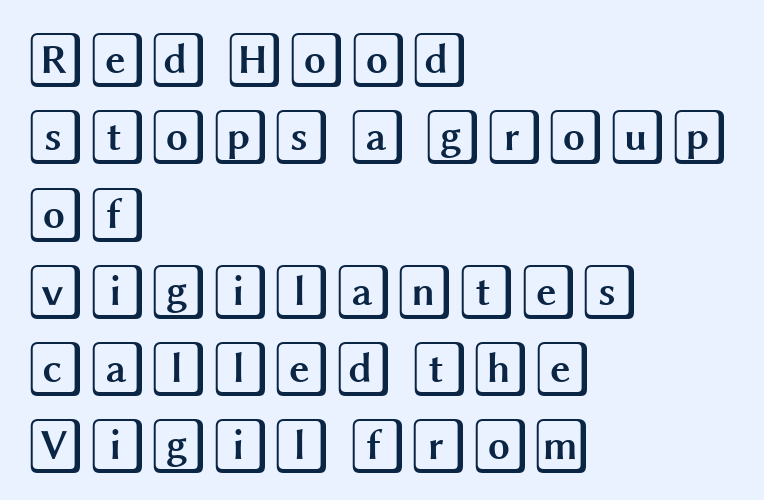
The image shows 56 px wide type, upright; set left-aligned, normal line spacing (1.38x), normal letter spacing, not underlined; a large x-height.
